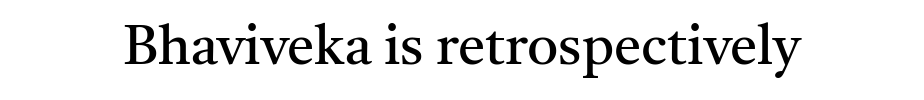
{"serif": "yes", "italic": "no", "bold": "no", "weight": "regular", "width": "normal", "stroke_contrast": "medium", "x_height": "medium", "monospaced": "no", "underline": "no", "letter_spacing": "normal", "letter_spacing_em": 0.0, "glyph_px": 55}
